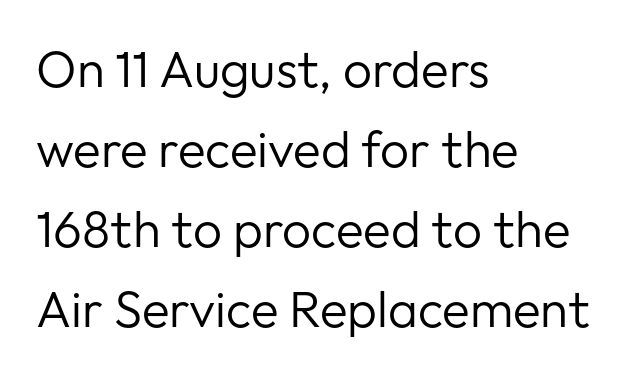
The image shows 51 px regular-weight sans-serif type, upright; set left-aligned, normal line spacing (1.57x), normal letter spacing, not underlined; low stroke contrast and a medium x-height.
